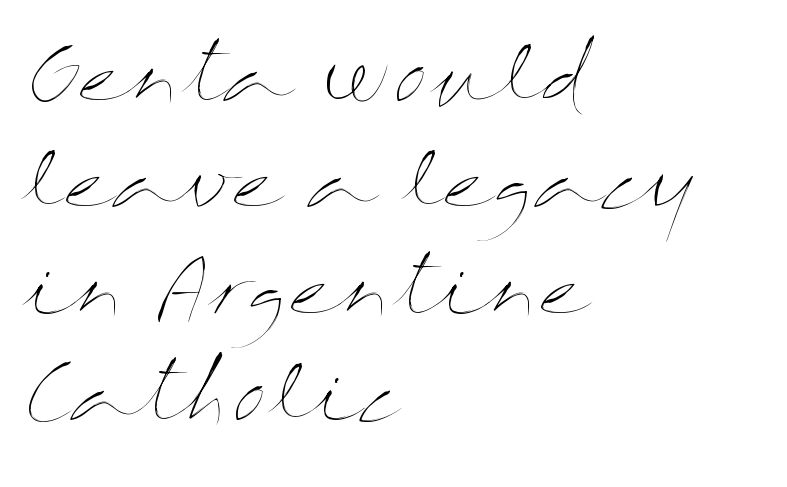
The image shows 77 px thin, wide type; set left-aligned, normal line spacing (1.38x), normal letter spacing, not underlined; medium stroke contrast and a medium x-height.
